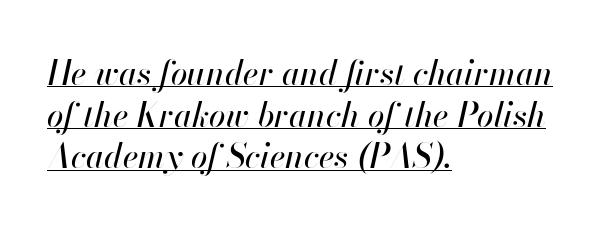
Observe the lean: these are italic letterforms. Which margin do the lines hug? The left one — the right edge is uneven. Between one letter and the next there's only the usual sliver of space. Think of a printed novel: that variable character pitch is what you see here. Has an underline been added? It has.
